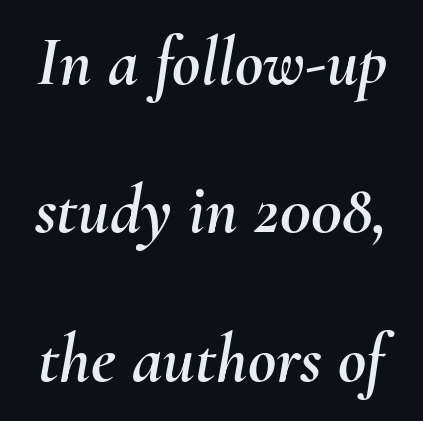
The image shows 69 px text type, italic (leaning right); set loose line spacing (2.15x), normal letter spacing, not underlined; medium stroke contrast and a small x-height.
